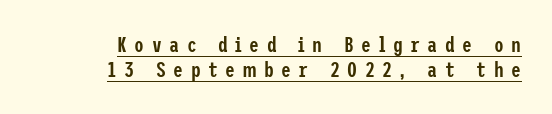
{"italic": "no", "bold": "semi", "underline": "yes", "align": "right", "line_spacing": "tight", "line_spacing_ratio": 1.14, "letter_spacing": "wide", "letter_spacing_em": 0.34, "glyph_px": 22}
